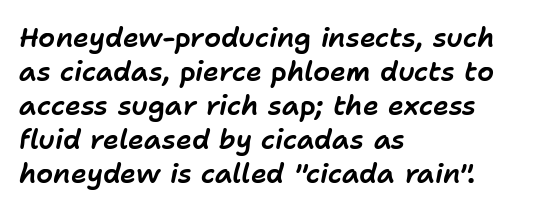
Nobody drew a line under any word here. These lines are set flush left with a ragged right edge. The face used here is rendered with its standard letterfit. Is there much room between lines? A standard amount, neither cramped nor airy.
